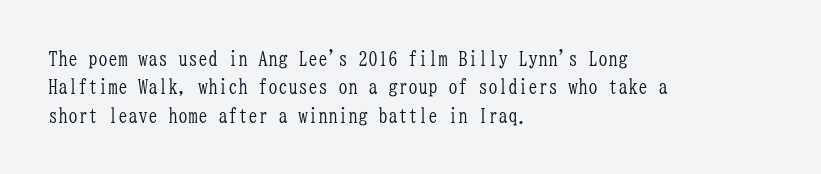
The image shows 20 px text type, upright; set left-aligned, normal line spacing (1.42x), normal letter spacing, not underlined.
